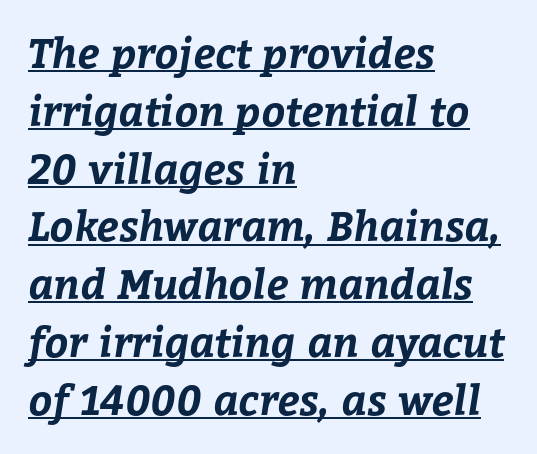
Q: Is the text bold? A: Yes.
Q: Is the text underlined? A: Yes.
Q: How is the paragraph aligned? A: Left-aligned.
Q: Is the spacing between letters normal or unusually wide? A: Normal.
Q: Is the spacing between lines tight, normal or loose? A: Normal.
Q: Width (condensed, normal, or wide)? A: Normal.
Q: Stroke contrast? A: Low.
Q: x-height? A: Medium.
Q: Monospaced? A: No.
